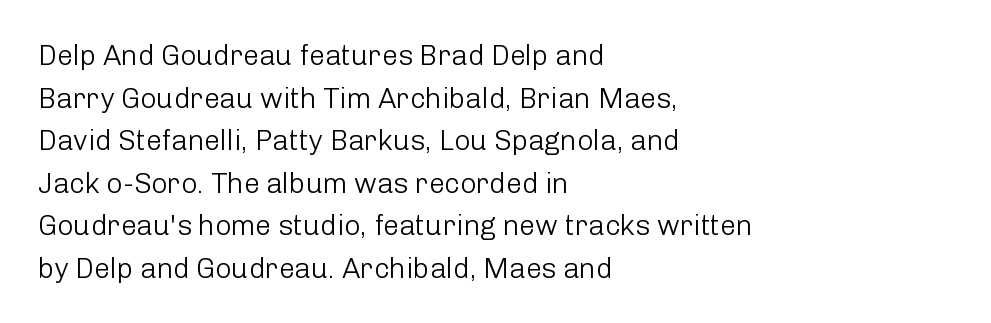
This sample is left-justified, so line endings fall wherever the words run out. The letters sit at their default tracking, neither squeezed nor spread. Do the characters align in a grid? No, the font is proportional. The line-height multiplier appears to be the usual default. Is the stroke heavy? The answer is a plain regular-or-lighter.
